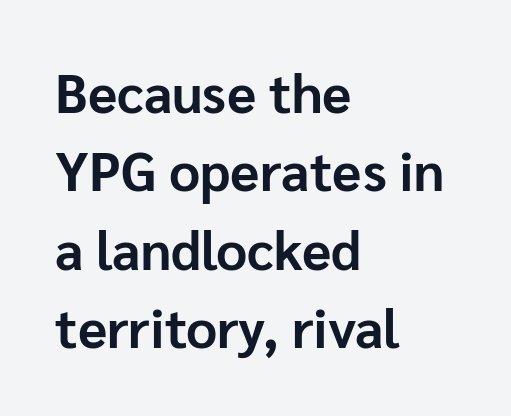
The image shows 54 px bold sans-serif type, upright; set left-aligned, normal line spacing (1.45x), normal letter spacing, not underlined; low stroke contrast and a medium x-height.
